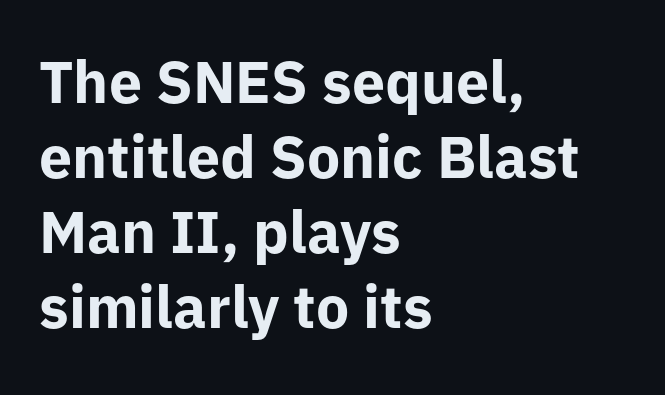
Q: Is the text bold? A: Yes.
Q: Is the text italic (slanted)? A: No, it is upright.
Q: Is the typeface a serif or a sans-serif typeface? A: Sans-serif.
Q: Is the text underlined? A: No.
Q: How is the paragraph aligned? A: Left-aligned.
Q: Is the spacing between letters normal or unusually wide? A: Normal.
Q: Is the spacing between lines tight, normal or loose? A: Normal.
Q: Width (condensed, normal, or wide)? A: Normal.
Q: Stroke contrast? A: Low.
Q: x-height? A: Medium.
Q: Monospaced? A: No.
